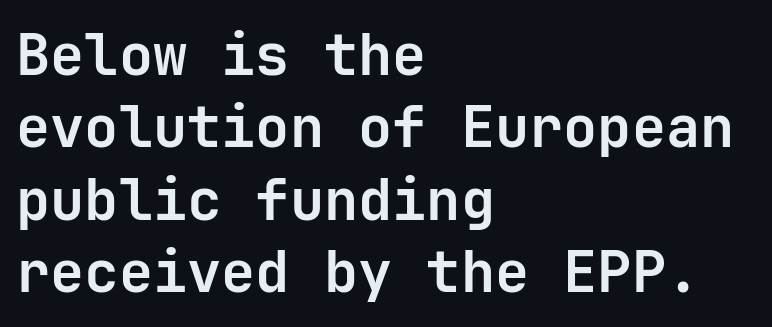
{"serif": "no", "italic": "no", "bold": "yes", "weight": "bold", "width": "normal", "stroke_contrast": "low", "x_height": "medium", "monospaced": "yes", "underline": "no", "align": "left", "line_spacing": "normal", "line_spacing_ratio": 1.27, "letter_spacing": "normal", "letter_spacing_em": 0.0, "glyph_px": 57}
